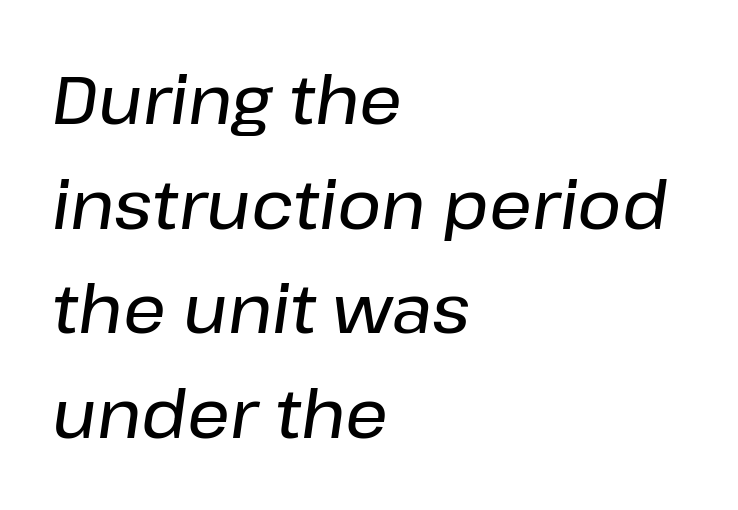
The image shows 67 px text type, italic (leaning right); set left-aligned, normal line spacing (1.56x), normal letter spacing, not underlined; low stroke contrast and a medium x-height.
